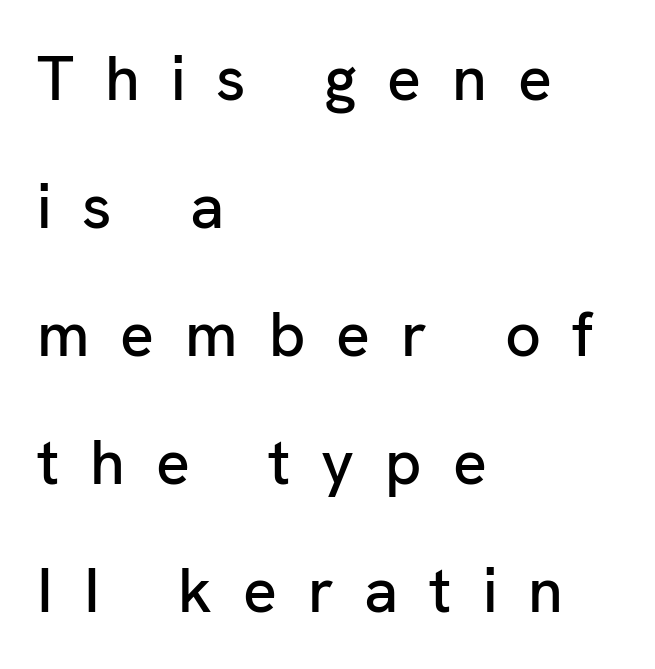
The image shows 63 px sans-serif type, upright; set left-aligned, loose line spacing (2.03x), unusually wide letter spacing (+0.49 em), not underlined; low stroke contrast and a medium x-height.
